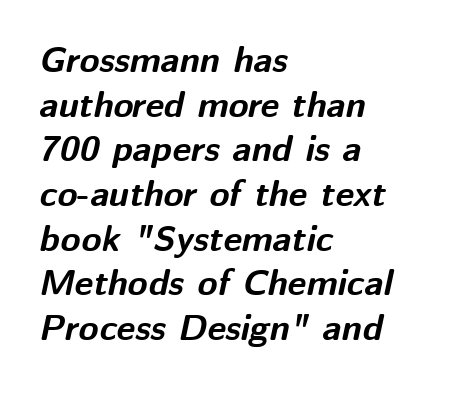
{"italic": "yes", "lean": "right", "slant_degrees": 12, "bold": "yes", "weight": "bold", "width": "normal", "stroke_contrast": "medium", "x_height": "medium", "monospaced": "no", "underline": "no", "align": "left", "line_spacing_ratio": 1.24, "letter_spacing": "normal", "letter_spacing_em": 0.0, "glyph_px": 36}
